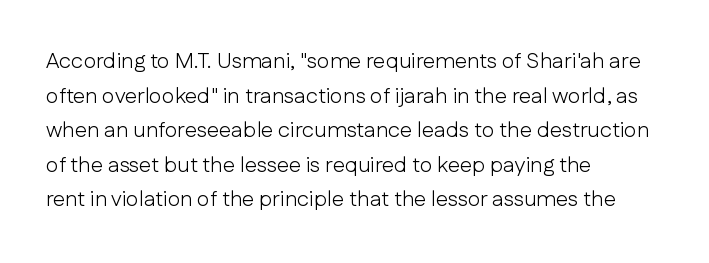
The image shows 22 px text type, upright; set left-aligned, normal line spacing (1.57x), normal letter spacing, not underlined.
